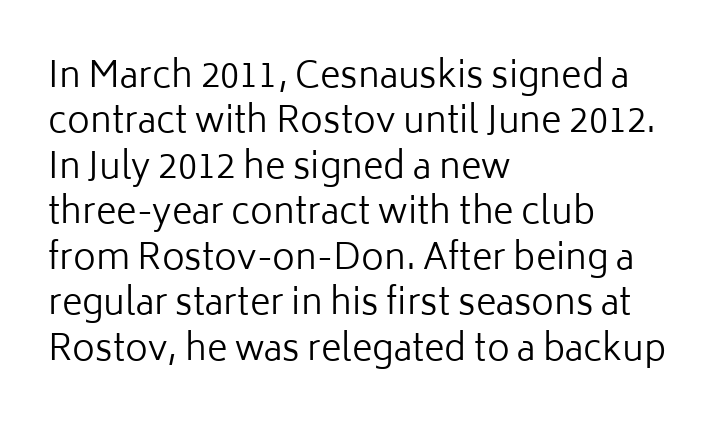
Vertical strokes here are truly vertical. A typesetter would label this face a sans. Character widths vary here, with narrow letters taking less room than wide ones. You could call the tracking neutral — neither tight nor loose. Weight: not bold — regular or lighter. Only glyphs here, with clear space below each row.
